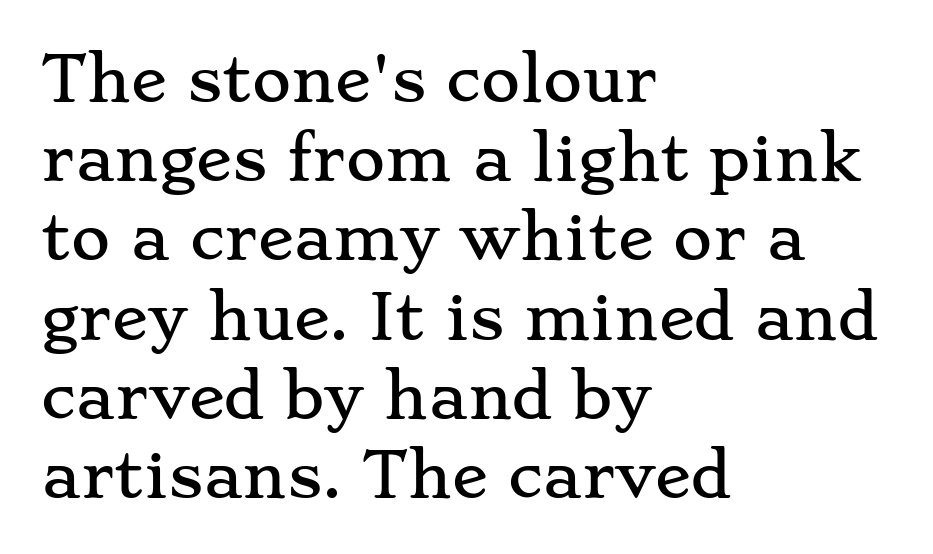
Q: Is the text italic (slanted)? A: No, it is upright.
Q: Is the typeface a serif or a sans-serif typeface? A: Serif.
Q: Is the text underlined? A: No.
Q: How is the paragraph aligned? A: Left-aligned.
Q: Is the spacing between letters normal or unusually wide? A: Normal.
Q: Is the spacing between lines tight, normal or loose? A: Normal.
Q: Width (condensed, normal, or wide)? A: Wide.
Q: Stroke contrast? A: Low.
Q: x-height? A: Small.
Q: Monospaced? A: No.
